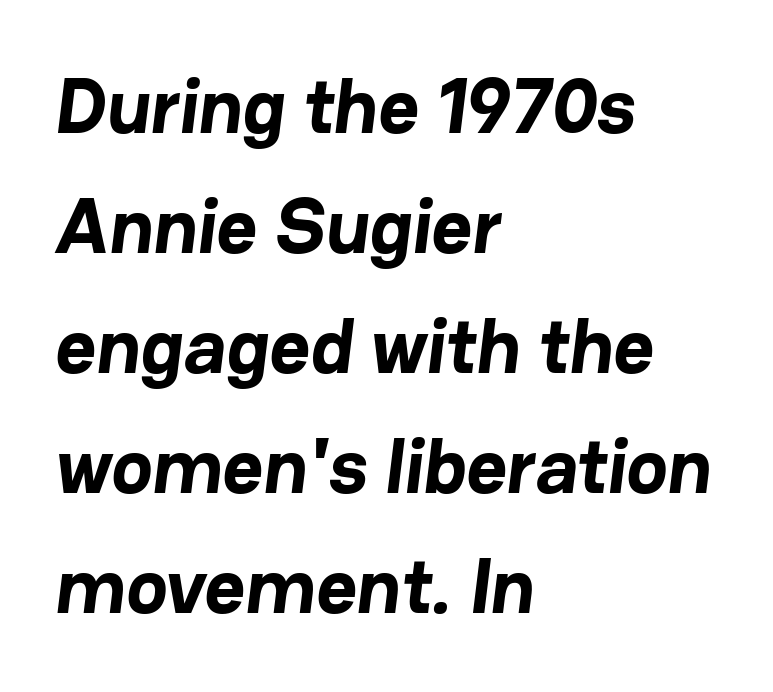
Q: Is the text bold? A: Yes.
Q: Is the typeface a serif or a sans-serif typeface? A: Sans-serif.
Q: Is the text underlined? A: No.
Q: How is the paragraph aligned? A: Left-aligned.
Q: Is the spacing between letters normal or unusually wide? A: Normal.
Q: Is the spacing between lines tight, normal or loose? A: Normal.
Q: Width (condensed, normal, or wide)? A: Normal.
Q: Stroke contrast? A: Low.
Q: x-height? A: Medium.
Q: Monospaced? A: No.
